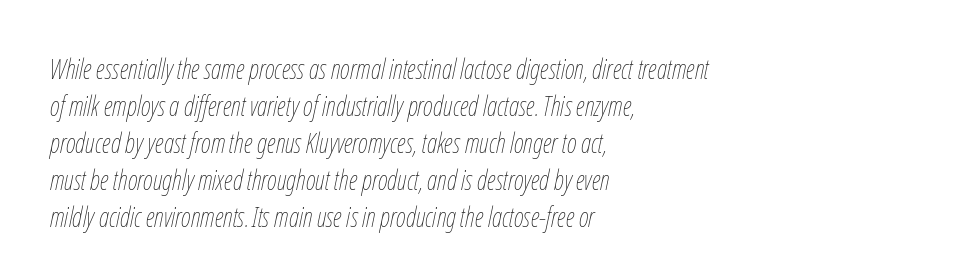
{"italic": "yes", "lean": "right", "slant_degrees": 12, "bold": "no", "underline": "no", "align": "left", "line_spacing": "normal", "line_spacing_ratio": 1.37, "letter_spacing": "normal", "letter_spacing_em": 0.0, "glyph_px": 27}
